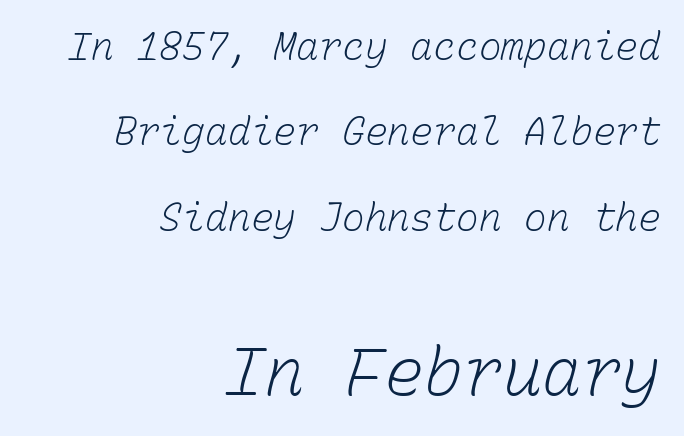
The glyphs are unaccompanied by any horizontal stroke below them. Stroke mass is kept to a normal reading level or below. The rag falls on the left side of this text block. You get the small type first, then a jump to larger type. The horizontal fit of the characters is conventional and even.
